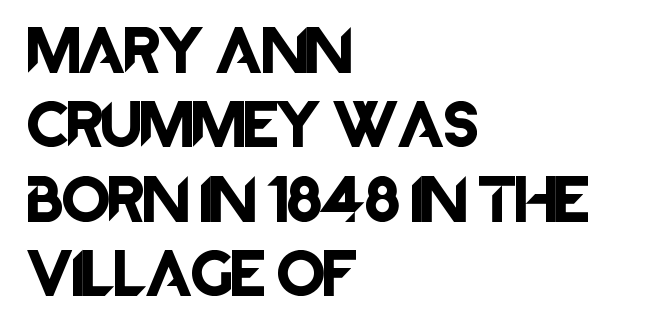
This rendering employs a face without finishing strokes, i.e., a sans-serif. Bare-footed words on every line. Do the letters lean? They stand straight. Nothing unusual about the tracking: characters are spaced as the font intends.
